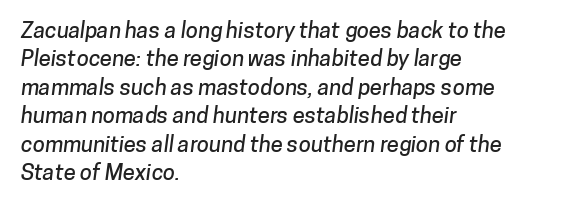
{"underline": "no", "align": "left", "line_spacing": "normal", "line_spacing_ratio": 1.29, "letter_spacing": "normal", "letter_spacing_em": 0.0, "glyph_px": 22}
